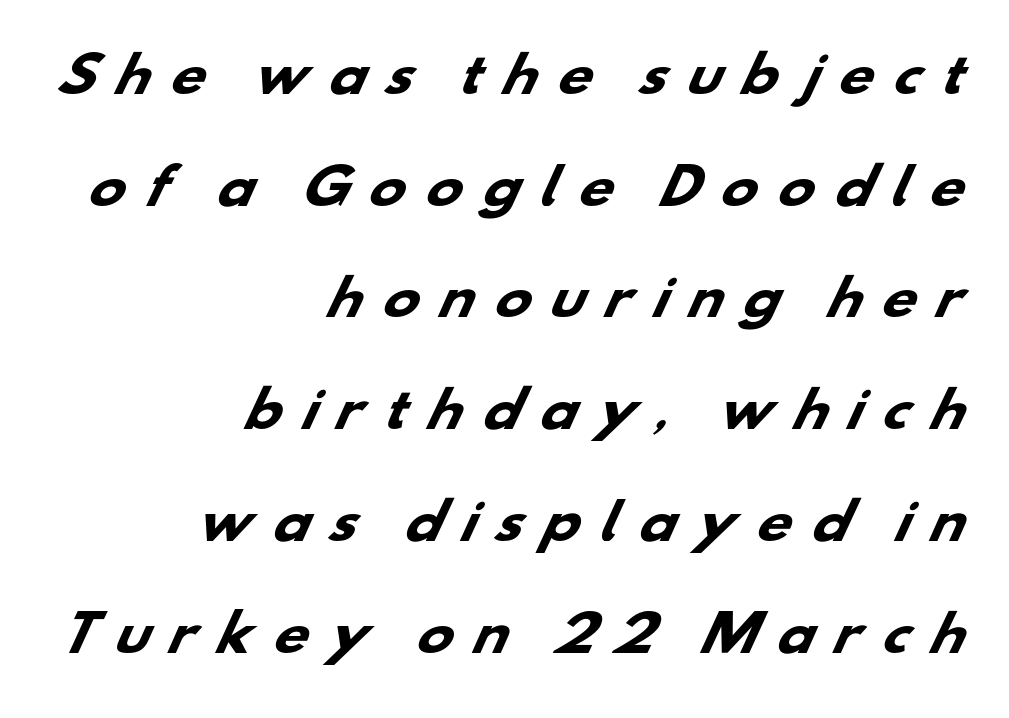
{"serif": "no", "bold": "yes", "weight": "heavy", "width": "wide", "stroke_contrast": "low", "x_height": "small", "monospaced": "no", "underline": "no", "align": "right", "line_spacing": "loose", "line_spacing_ratio": 2.28, "letter_spacing": "wide", "letter_spacing_em": 0.37, "glyph_px": 49}
